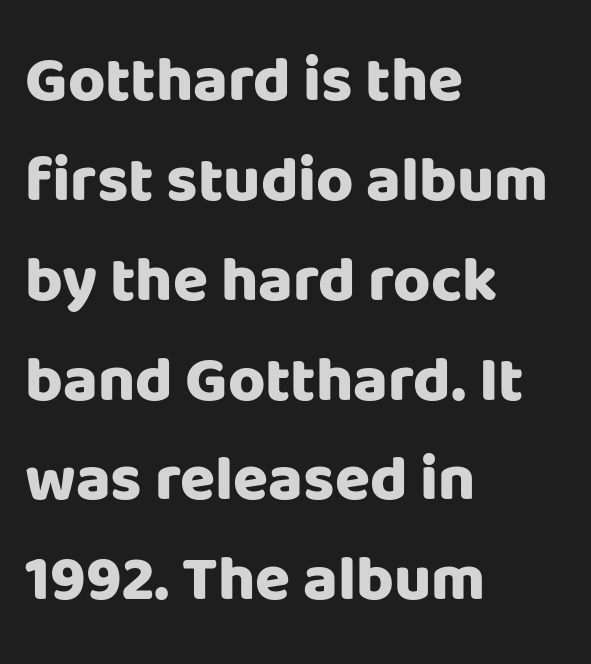
Q: Is the text bold? A: Yes.
Q: Is the text italic (slanted)? A: No, it is upright.
Q: Is the typeface a serif or a sans-serif typeface? A: Sans-serif.
Q: Is the text underlined? A: No.
Q: How is the paragraph aligned? A: Left-aligned.
Q: Is the spacing between letters normal or unusually wide? A: Normal.
Q: Is the spacing between lines tight, normal or loose? A: Normal.
Q: Width (condensed, normal, or wide)? A: Normal.
Q: Stroke contrast? A: Low.
Q: x-height? A: Large.
Q: Monospaced? A: No.
